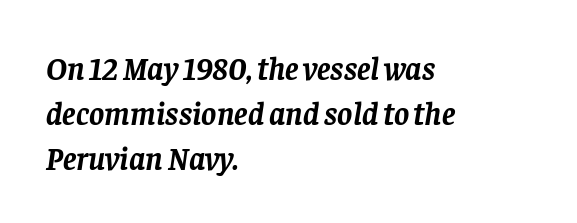
{"serif": "yes", "italic": "yes", "lean": "right", "slant_degrees": 8, "bold": "yes", "weight": "semibold", "width": "normal", "stroke_contrast": "low", "x_height": "large", "monospaced": "no", "underline": "no", "align": "left", "line_spacing": "normal", "line_spacing_ratio": 1.4, "letter_spacing": "normal", "letter_spacing_em": 0.0, "glyph_px": 32}
